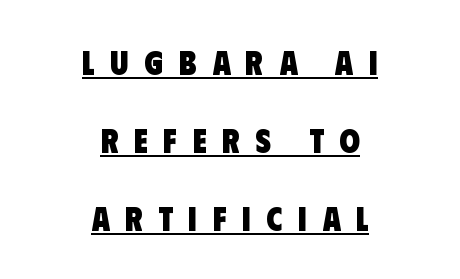
A typesetter would call this proportional, since set widths differ per character. Is the type bold? Yes — the strokes are clearly thick and heavy. Is there much room between lines? Yes — plenty of vertical air separates them. What kind of face is this? One without serifs — a sans. In designer terms, the underline attribute is active on this setting. One-word summary of the alignment: center.
